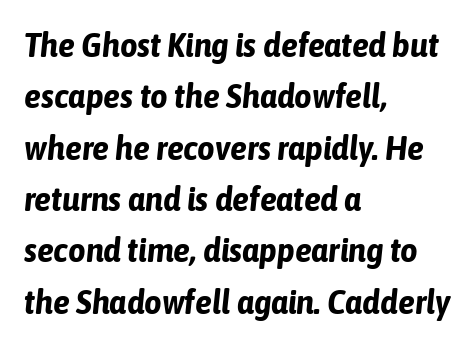
Q: Is the text bold? A: Yes.
Q: Is the text italic (slanted)? A: Yes, it leans right by about 6 degrees.
Q: Is the text underlined? A: No.
Q: How is the paragraph aligned? A: Left-aligned.
Q: Is the spacing between letters normal or unusually wide? A: Normal.
Q: Is the spacing between lines tight, normal or loose? A: Normal.
Q: Width (condensed, normal, or wide)? A: Condensed.
Q: Stroke contrast? A: Low.
Q: x-height? A: Medium.
Q: Monospaced? A: No.
